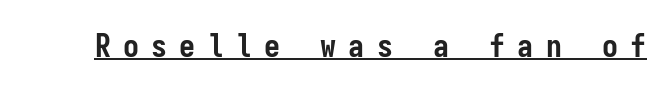
This is underlined copy, the kind a proofreader might mark for attention. The passage shown is typeset with a sans-serif family. Its strokes are broad and dark, the hallmark of bold type. The type is letterspaced generously, with wide tracking. A typesetter would call this monospace, since all characters share one set width.
